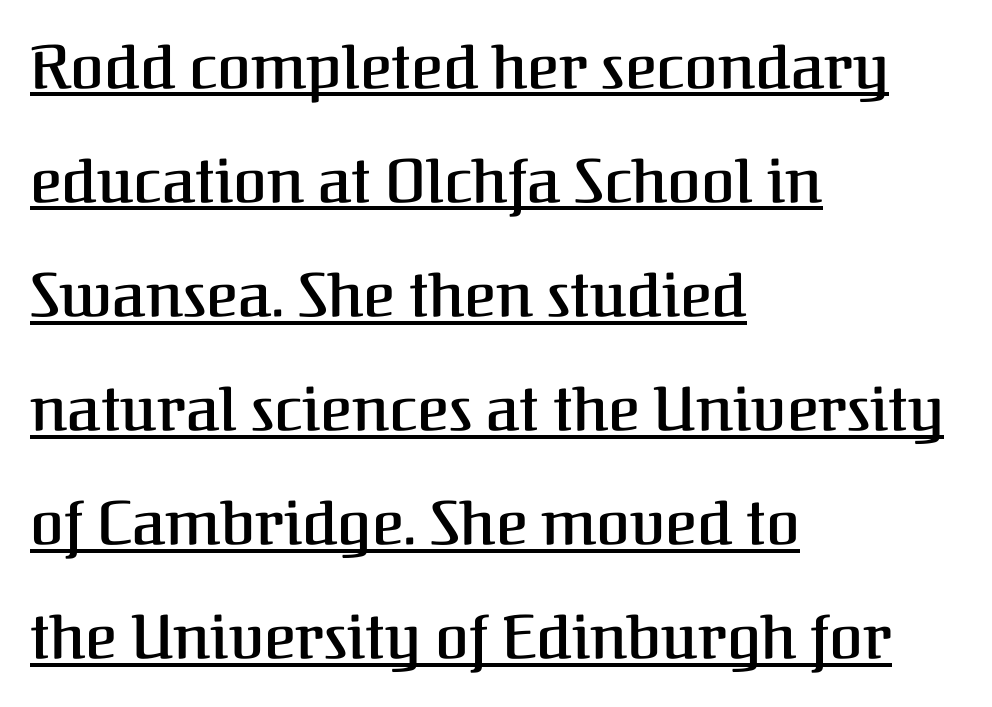
In designer terms, the underline attribute is active on this setting. Each letter keeps its own natural width here, so spacing adapts to shape. Font category for this specimen: serif. The letters stand straight up with perfectly vertical stems. Is the letter spacing exaggerated? No — it looks like the ordinary default.
